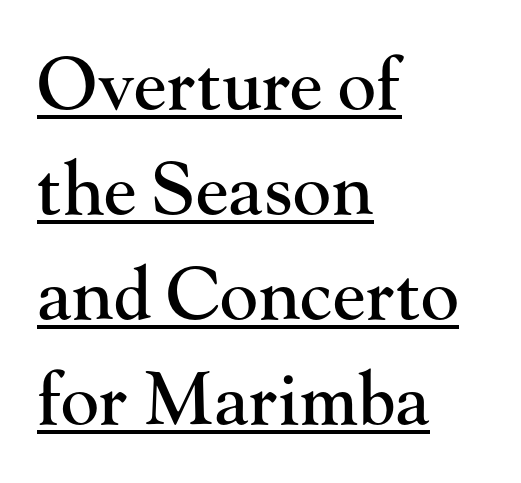
The image shows 72 px serif type, upright; set left-aligned, normal line spacing (1.46x), normal letter spacing, underlined; high stroke contrast and a small x-height.
